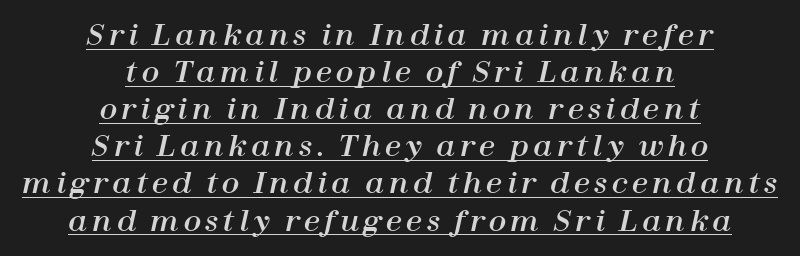
{"italic": "yes", "lean": "right", "slant_degrees": 12, "width": "normal", "stroke_contrast": "high", "x_height": "medium", "monospaced": "no", "underline": "yes", "align": "center", "line_spacing": "normal", "line_spacing_ratio": 1.28, "glyph_px": 29}
